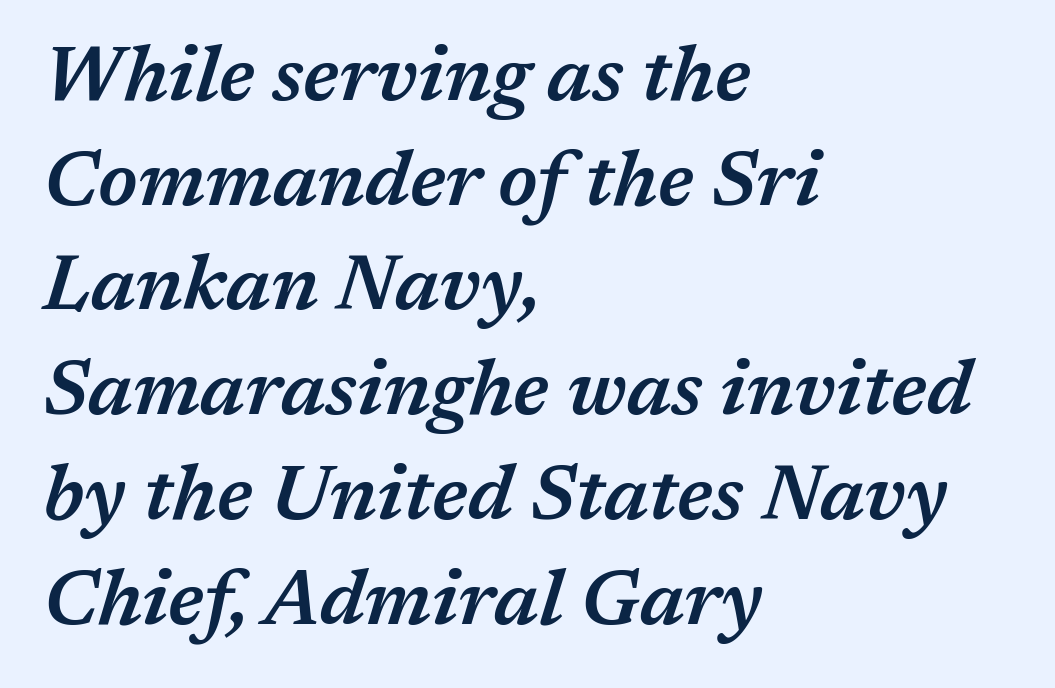
{"italic": "yes", "lean": "right", "slant_degrees": 17, "bold": "semi", "weight": "semibold", "width": "normal", "stroke_contrast": "medium", "x_height": "medium", "monospaced": "no", "underline": "no", "align": "left", "line_spacing": "normal", "line_spacing_ratio": 1.36, "letter_spacing": "normal", "letter_spacing_em": 0.0, "glyph_px": 77}
